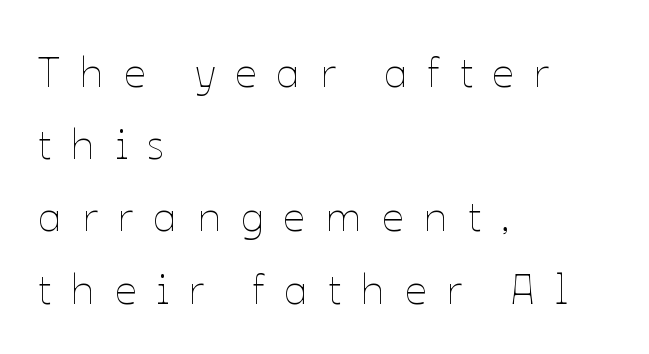
Q: Is the text bold? A: No.
Q: Is the text italic (slanted)? A: No, it is upright.
Q: Is the text underlined? A: No.
Q: How is the paragraph aligned? A: Left-aligned.
Q: Is the spacing between letters normal or unusually wide? A: Unusually wide.
Q: Is the spacing between lines tight, normal or loose? A: Normal.
Q: Width (condensed, normal, or wide)? A: Normal.
Q: Stroke contrast? A: Low.
Q: x-height? A: Medium.
Q: Monospaced? A: No.
